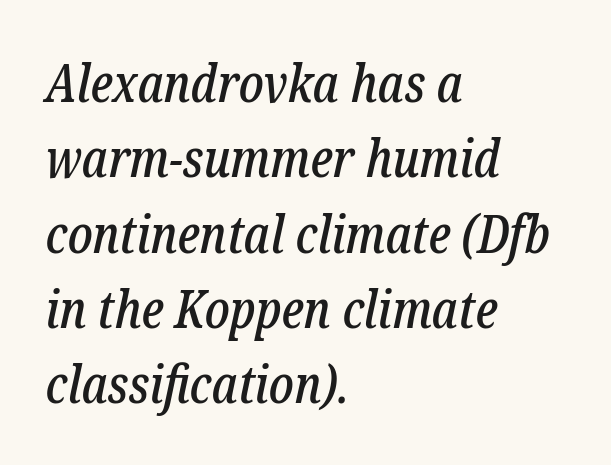
Q: Is the text italic (slanted)? A: Yes, it leans right by about 12 degrees.
Q: Is the typeface a serif or a sans-serif typeface? A: Serif.
Q: Is the text underlined? A: No.
Q: How is the paragraph aligned? A: Left-aligned.
Q: Is the spacing between letters normal or unusually wide? A: Normal.
Q: Is the spacing between lines tight, normal or loose? A: Normal.
Q: Width (condensed, normal, or wide)? A: Condensed.
Q: Stroke contrast? A: Low.
Q: x-height? A: Medium.
Q: Monospaced? A: No.
